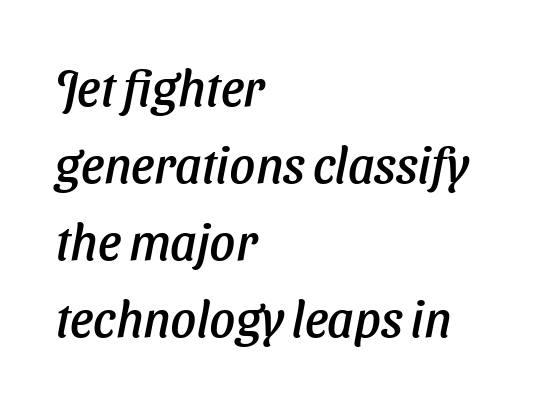
The glyphs look as if they've been sheared to an angle. Which margin do the lines hug? The left one — the right edge is uneven. Is there much room between lines? A standard amount, neither cramped nor airy. A typesetter would call this zero additional tracking. Anything drawn beneath the words? Only blank space. The face used here is proportionally spaced, like ordinary book or web type.
